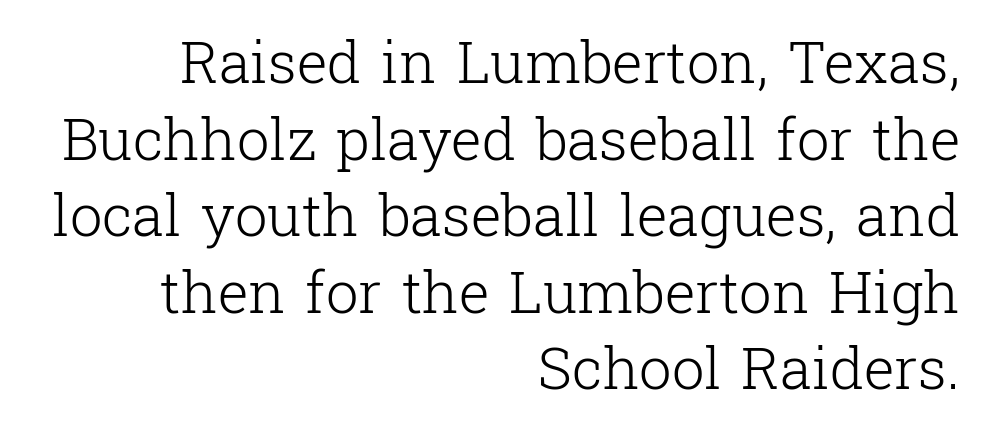
This sample keeps an unexceptional amount of space between lines. The rendering uses natural spacing where letterforms have individual widths. No extra ink here — the face is not bold. Underline: absent. A typesetter would mark this as roman, not italic.
